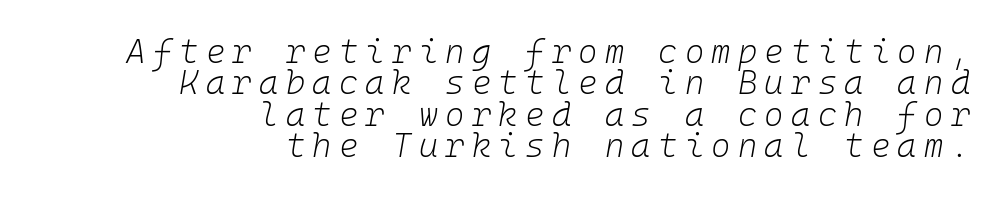
{"italic": "yes", "lean": "right", "slant_degrees": 10, "bold": "no", "weight": "light", "width": "normal", "stroke_contrast": "low", "x_height": "medium", "monospaced": "yes", "underline": "no", "align": "right", "line_spacing": "tight", "line_spacing_ratio": 0.95, "letter_spacing": "wide", "letter_spacing_em": 0.22, "glyph_px": 33}
